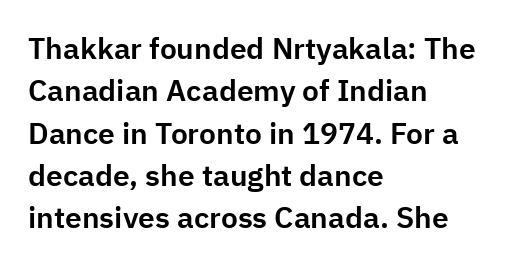
You can tell from the bare stems that sans-serif type was used. If you drew a line through each stem, it would be perfectly vertical. There is no visible air inserted between adjacent glyphs. Note the varied advance widths — an 'i' is clearly narrower than an 'm'.
